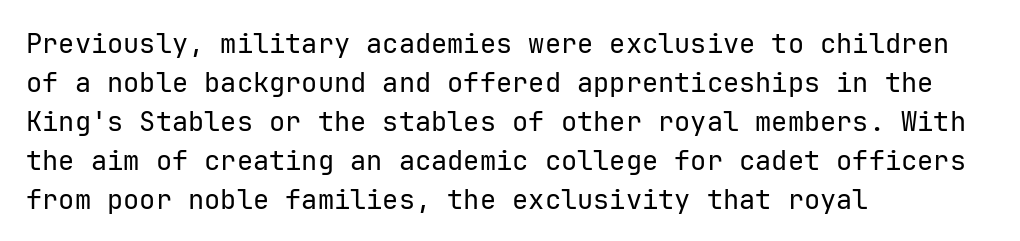
Q: Is the text bold? A: No.
Q: Is the text italic (slanted)? A: No, it is upright.
Q: Is the text underlined? A: No.
Q: How is the paragraph aligned? A: Left-aligned.
Q: Is the spacing between letters normal or unusually wide? A: Normal.
Q: Is the spacing between lines tight, normal or loose? A: Normal.
